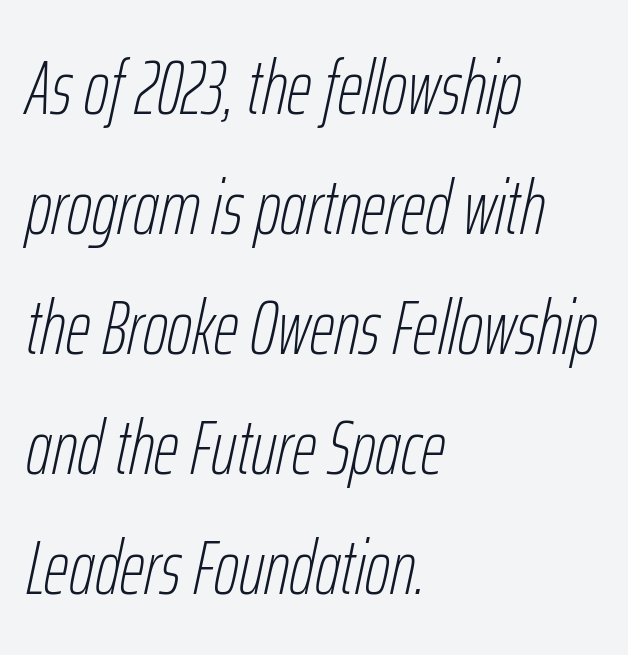
Q: Is the text bold? A: No.
Q: Is the text italic (slanted)? A: Yes, it leans right by about 12 degrees.
Q: Is the text underlined? A: No.
Q: How is the paragraph aligned? A: Left-aligned.
Q: Is the spacing between letters normal or unusually wide? A: Normal.
Q: Is the spacing between lines tight, normal or loose? A: Normal.
Q: Width (condensed, normal, or wide)? A: Condensed.
Q: Stroke contrast? A: Low.
Q: x-height? A: Medium.
Q: Monospaced? A: No.
